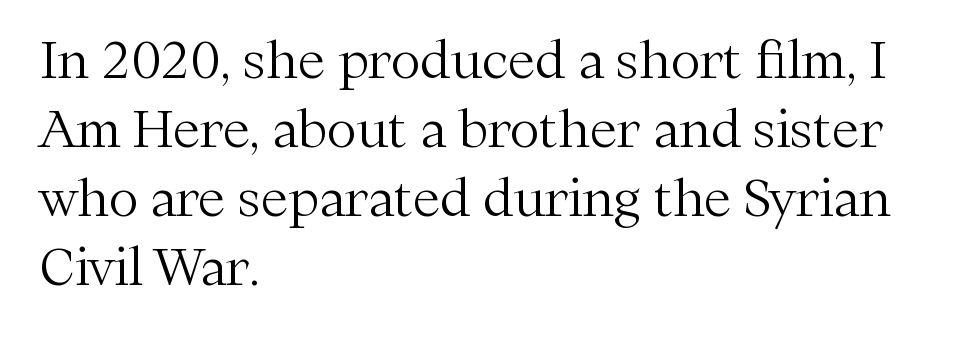
{"serif": "yes", "italic": "no", "bold": "no", "weight": "light", "width": "normal", "stroke_contrast": "medium", "x_height": "medium", "monospaced": "no", "underline": "no", "align": "left", "line_spacing": "normal", "line_spacing_ratio": 1.38, "letter_spacing": "normal", "letter_spacing_em": 0.0, "glyph_px": 50}
